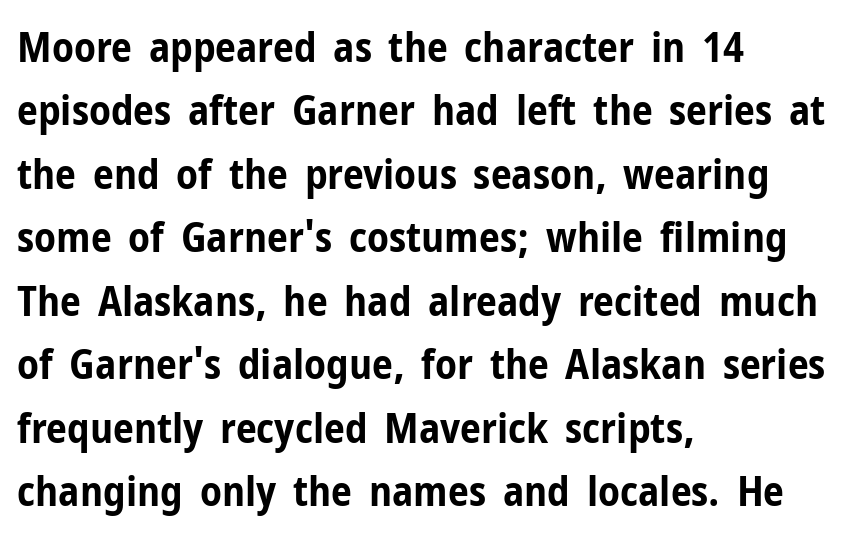
The image shows 42 px bold, condensed sans-serif type, upright; set left-aligned, normal line spacing (1.51x), normal letter spacing, not underlined; low stroke contrast and a medium x-height.
